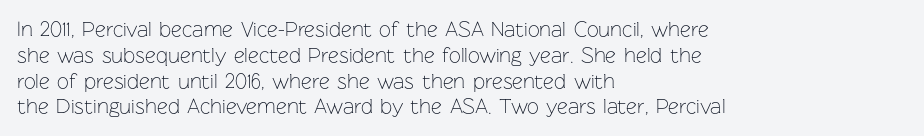
The image shows 21 px text type, upright; set left-aligned, line spacing 1.23x, normal letter spacing, not underlined.
